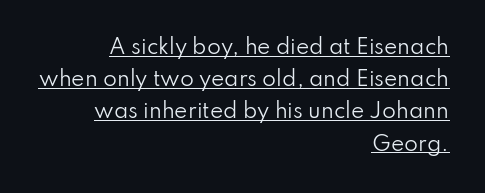
{"italic": "no", "bold": "no", "underline": "yes", "align": "right", "line_spacing": "normal", "line_spacing_ratio": 1.61, "letter_spacing": "normal", "letter_spacing_em": 0.0, "glyph_px": 20}
